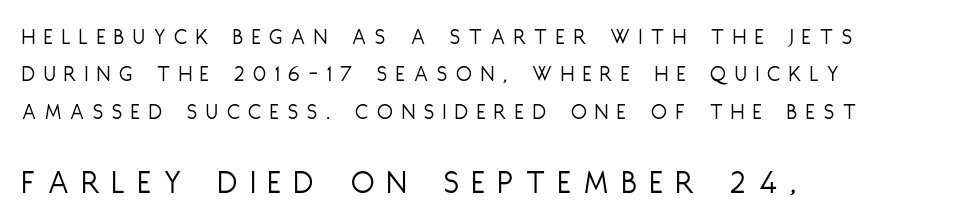
This block has exactly the height ordinary leading produces. Think of a printed novel: that variable character pitch is what you see here. In terms of letterform style, serifs are entirely absent. Which margin do the lines hug? The left one — the right edge is uneven. Whoever set this made the second block the dominant, larger element. Each word looks stretched out because of the extra space between its letters.
